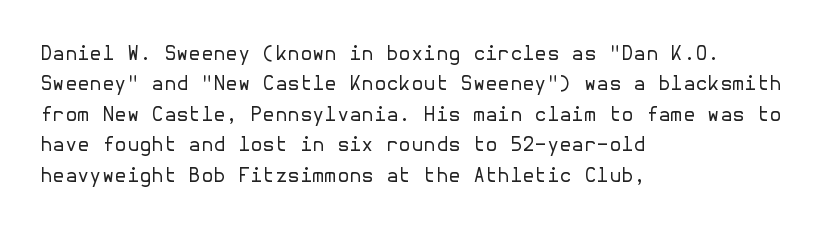
The image shows 20 px text type, upright; set left-aligned, normal line spacing (1.52x), normal letter spacing, not underlined.
